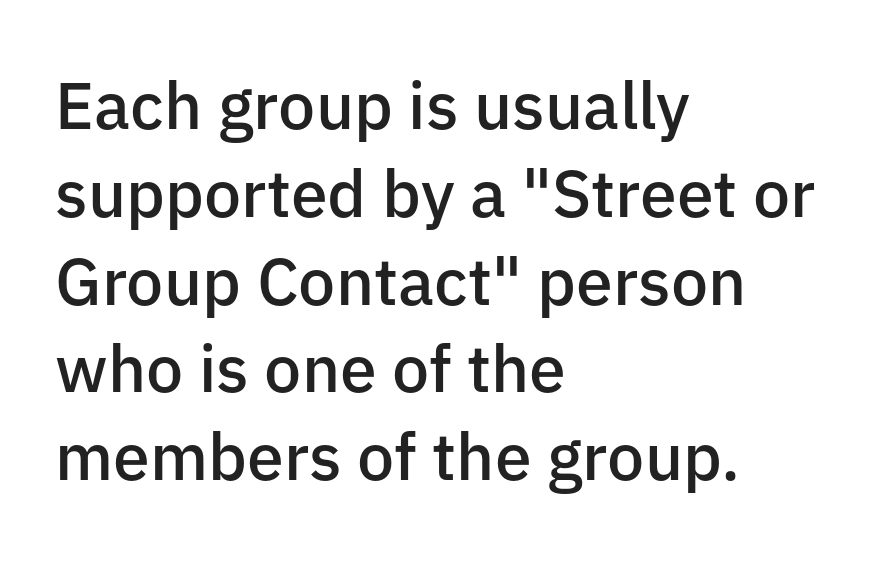
The image shows 66 px semibold sans-serif type, upright; set left-aligned, normal line spacing (1.33x), normal letter spacing, not underlined; low stroke contrast and a medium x-height.
